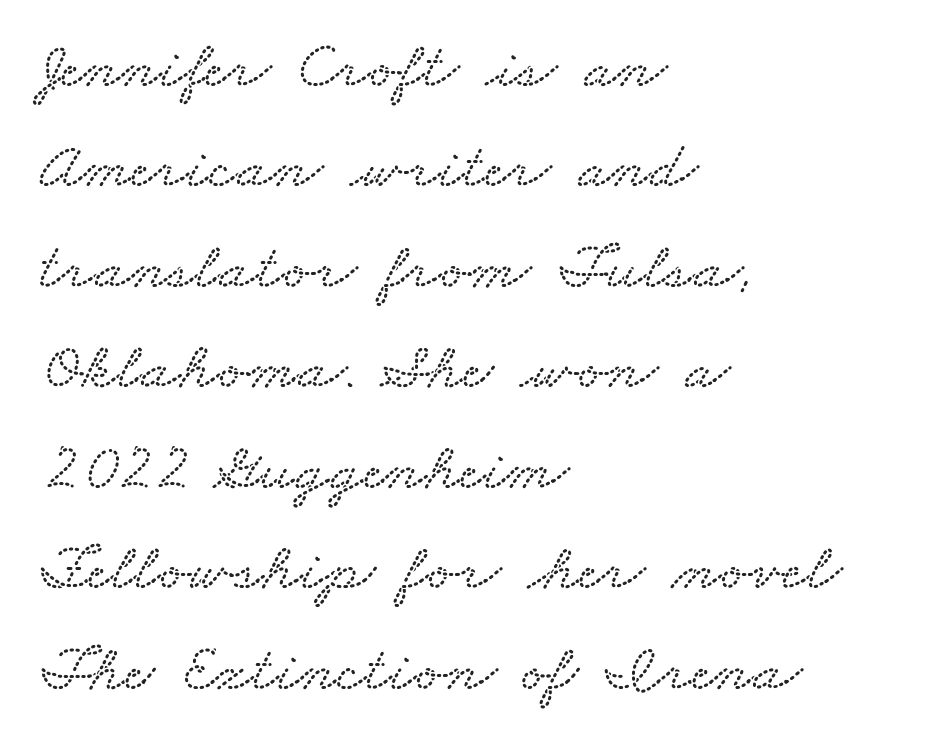
{"width": "wide", "stroke_contrast": "low", "x_height": "small", "monospaced": "no", "underline": "no", "align": "left", "line_spacing": "normal", "line_spacing_ratio": 1.5, "letter_spacing": "normal", "letter_spacing_em": 0.0, "glyph_px": 67}
